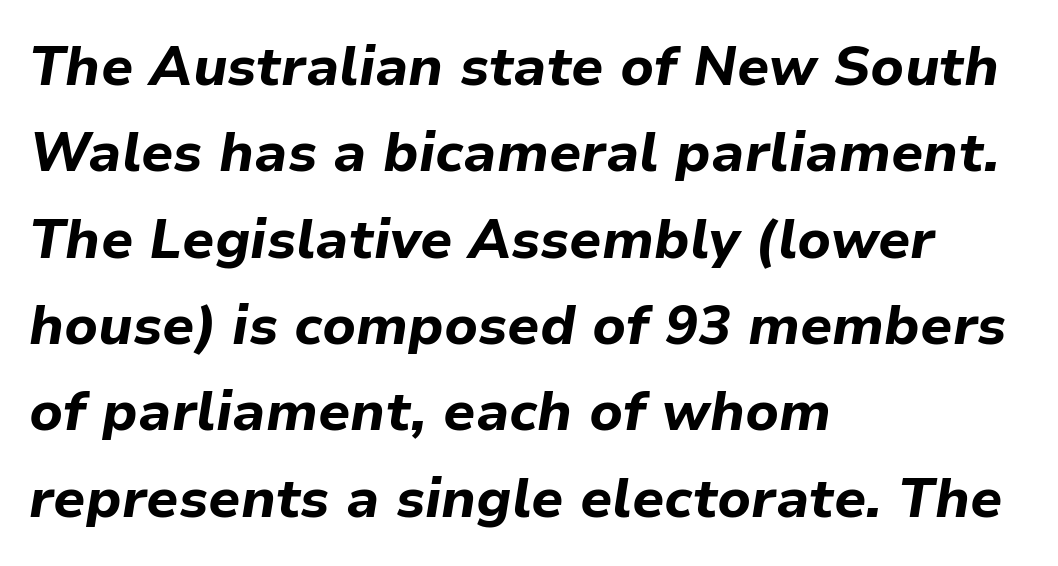
Clear beneath every line of the passage. What's the leading like? Ordinary, nothing unusual. The rendering anchors every line to the left-hand side. Note the varied advance widths — an 'i' is clearly narrower than an 'm'. Yep, that's italic — everything's leaning. Students, note that the glyphs here touch the page at normal intervals.
